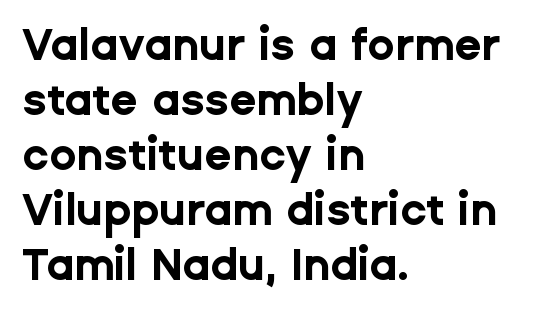
Each word holds together tightly as a unit, with standard inter-letter gaps. Unlike italic type, these characters show no tilt at all. You could not count columns in this text — the font is proportionally spaced. Casual observation: everything's shoved over to the left.
